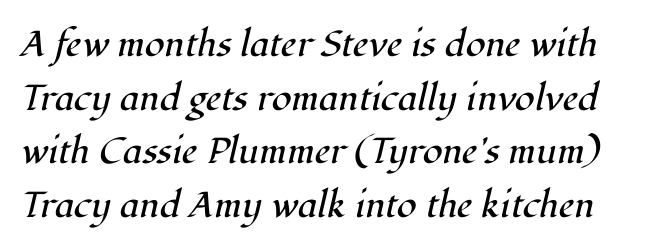
Q: Is the text bold? A: No.
Q: Is the text italic (slanted)? A: Yes, it leans right by about 12 degrees.
Q: Is the typeface a serif or a sans-serif typeface? A: Serif.
Q: Is the text underlined? A: No.
Q: Is the spacing between letters normal or unusually wide? A: Normal.
Q: Is the spacing between lines tight, normal or loose? A: Normal.
Q: Width (condensed, normal, or wide)? A: Normal.
Q: Stroke contrast? A: High.
Q: x-height? A: Medium.
Q: Monospaced? A: No.
